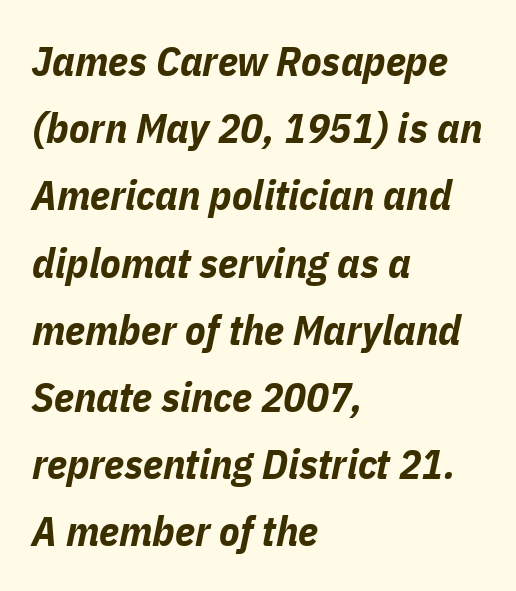
Is the type slanted? Yes — the strokes lean at a clear angle. Beneath every word, the page is bare. Look at the stroke-to-counter ratio: heavy, a bold. How are the letters spaced? Ordinarily, with no added tracking. This sample keeps an unexceptional amount of space between lines. Line starts are locked; line ends wander.
